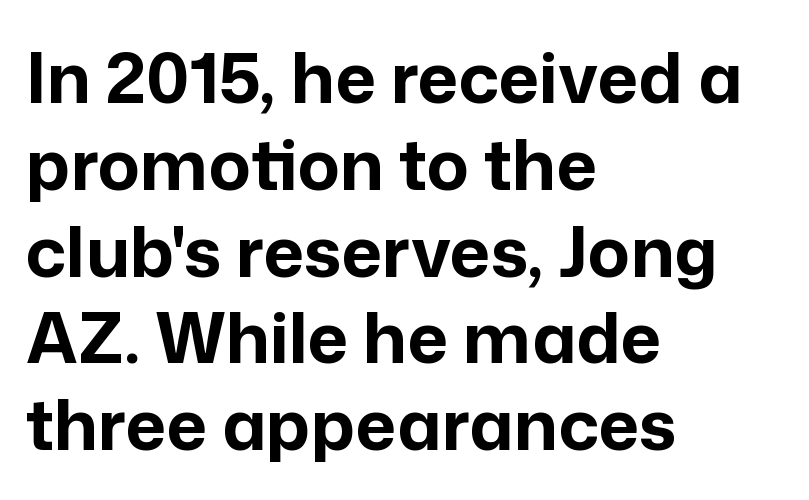
The image shows 70 px bold sans-serif type, upright; set left-aligned, line spacing 1.24x, normal letter spacing, not underlined; low stroke contrast and a medium x-height.
